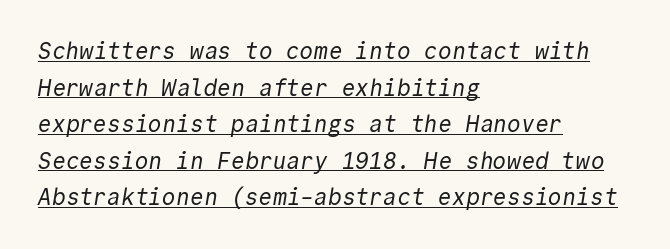
Q: Is the text bold? A: No.
Q: Is the text underlined? A: Yes.
Q: How is the paragraph aligned? A: Left-aligned.
Q: Is the spacing between letters normal or unusually wide? A: Normal.
Q: Is the spacing between lines tight, normal or loose? A: Normal.
